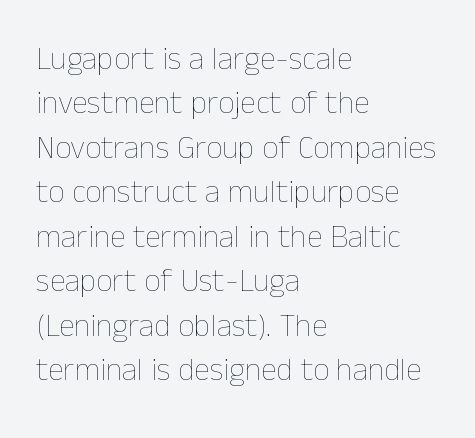
The image shows 32 px thin type, upright; set left-aligned, normal line spacing (1.39x), normal letter spacing, not underlined; low stroke contrast and a medium x-height.
